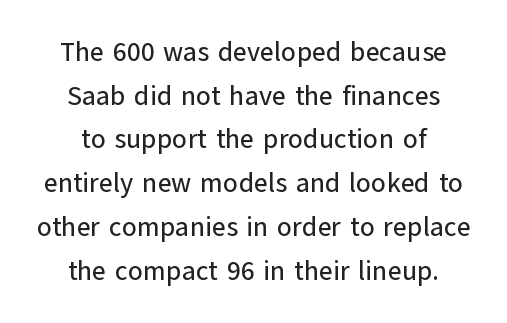
Regarding leading, the lines here are spaced in the standard way. Characters remain perfectly vertical along every line. The rendering positions every line midway between the sides. Beneath every word, the page is bare. The horizontal fit of the characters is conventional and even.
